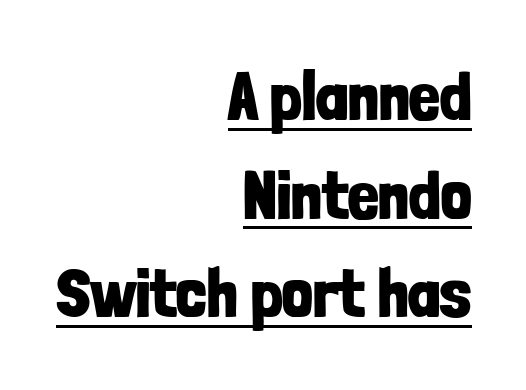
The image shows 68 px bold, condensed sans-serif type, upright; set right-aligned, normal line spacing (1.45x), normal letter spacing, underlined; low stroke contrast and a medium x-height.
